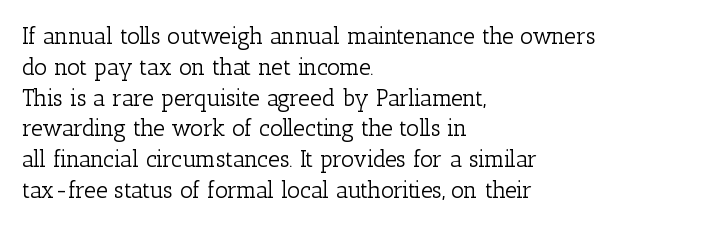
The image shows 23 px text type, upright; set left-aligned, normal line spacing (1.34x), normal letter spacing, not underlined.
